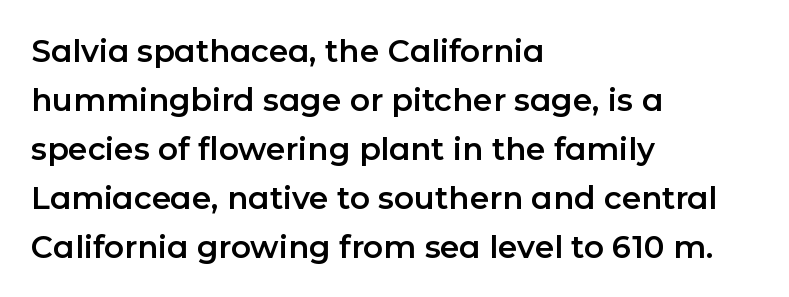
{"serif": "no", "italic": "no", "width": "normal", "stroke_contrast": "low", "x_height": "medium", "monospaced": "no", "underline": "no", "align": "left", "line_spacing": "normal", "line_spacing_ratio": 1.58, "letter_spacing": "normal", "letter_spacing_em": 0.0, "glyph_px": 31}
